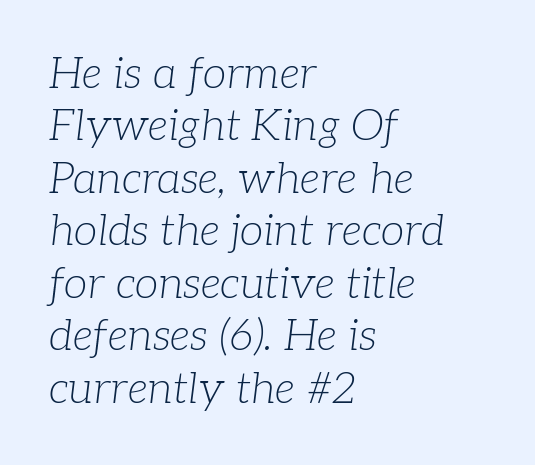
{"serif": "yes", "italic": "yes", "lean": "right", "slant_degrees": 7, "bold": "no", "weight": "light", "width": "normal", "stroke_contrast": "low", "x_height": "medium", "monospaced": "no", "underline": "no", "align": "left", "line_spacing_ratio": 1.22, "letter_spacing": "normal", "letter_spacing_em": 0.0, "glyph_px": 43}
